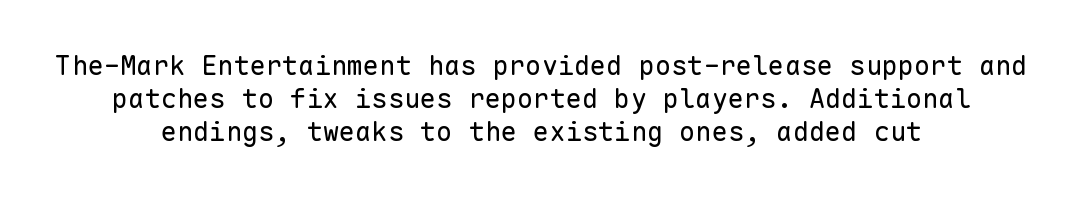
{"italic": "no", "bold": "no", "underline": "no", "align": "center", "line_spacing_ratio": 1.23, "letter_spacing": "normal", "letter_spacing_em": 0.0, "glyph_px": 27}
